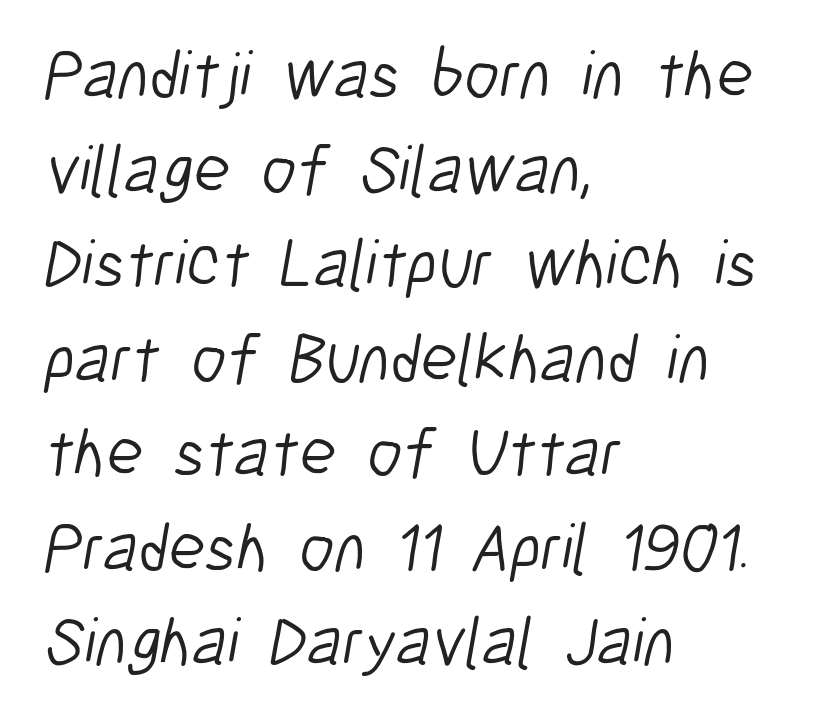
{"serif": "no", "bold": "no", "weight": "light", "width": "condensed", "stroke_contrast": "low", "x_height": "medium", "monospaced": "no", "underline": "no", "align": "left", "line_spacing": "normal", "line_spacing_ratio": 1.39, "letter_spacing": "normal", "letter_spacing_em": 0.0, "glyph_px": 68}
